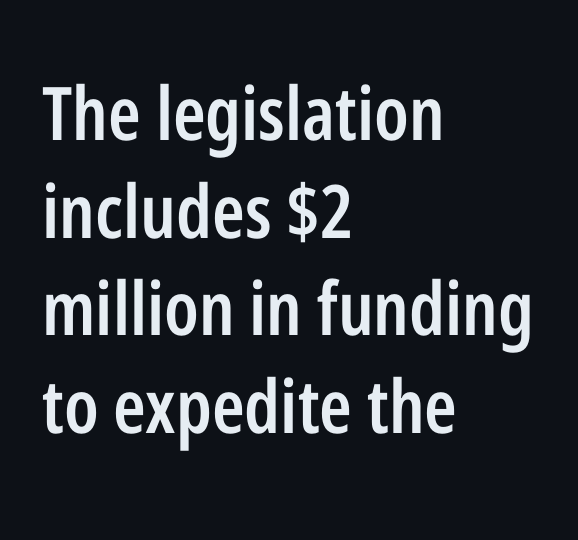
{"serif": "no", "italic": "no", "bold": "semi", "weight": "semibold", "width": "condensed", "stroke_contrast": "low", "x_height": "medium", "monospaced": "no", "underline": "no", "align": "left", "line_spacing": "normal", "line_spacing_ratio": 1.32, "letter_spacing": "normal", "letter_spacing_em": 0.0, "glyph_px": 74}
